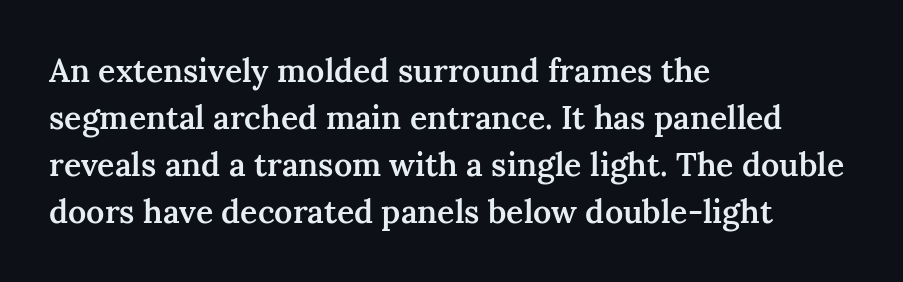
Q: Is the text bold? A: Semi-bold.
Q: Is the text italic (slanted)? A: No, it is upright.
Q: Is the typeface a serif or a sans-serif typeface? A: Serif.
Q: Is the text underlined? A: No.
Q: How is the paragraph aligned? A: Left-aligned.
Q: Is the spacing between letters normal or unusually wide? A: Normal.
Q: Is the spacing between lines tight, normal or loose? A: Normal.
Q: Width (condensed, normal, or wide)? A: Normal.
Q: Stroke contrast? A: Medium.
Q: x-height? A: Medium.
Q: Monospaced? A: No.
